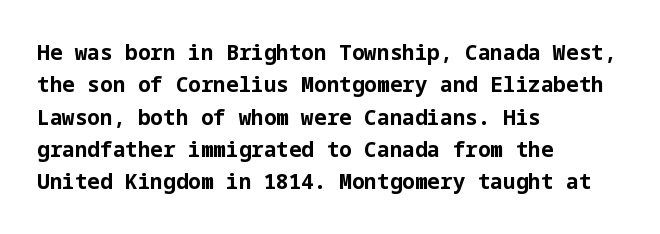
Unlike italic type, these characters show no tilt at all. Line starts are locked; line ends wander. Characters follow at the spacing the type designer built in. On the weight axis this lands at bold, roughly 700. The passage shown is not underscored anywhere.
